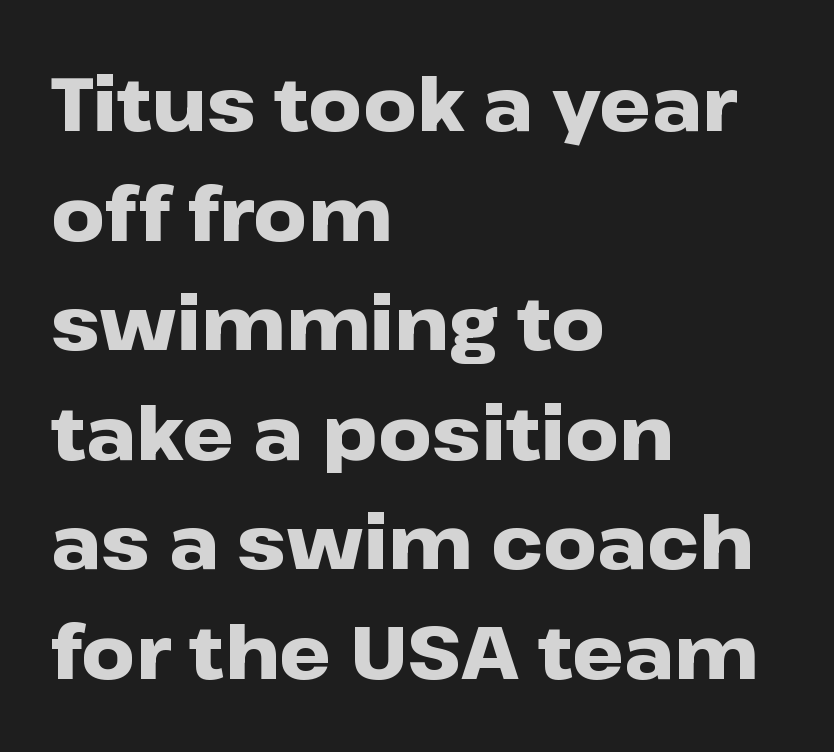
The image shows 74 px heavy, wide sans-serif type, upright; set left-aligned, normal line spacing (1.48x), normal letter spacing, not underlined; low stroke contrast and a medium x-height.
